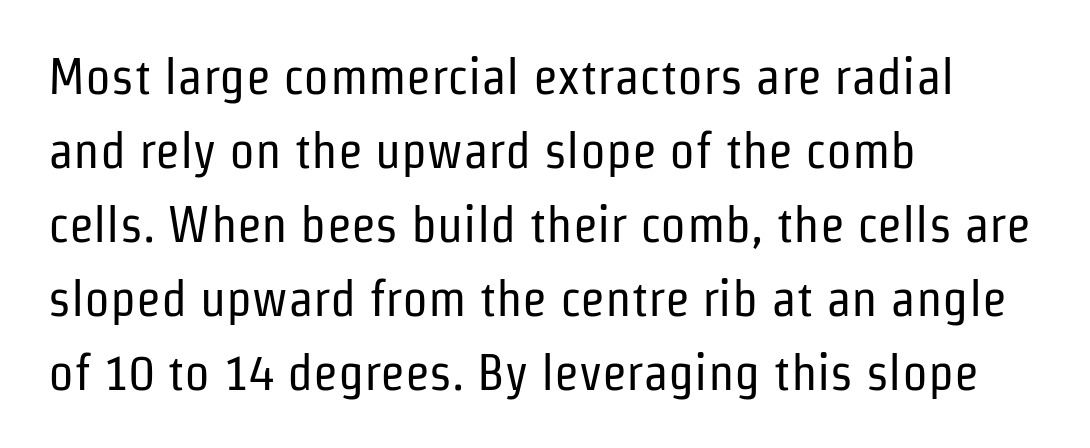
{"serif": "no", "italic": "no", "bold": "no", "weight": "regular", "width": "condensed", "stroke_contrast": "low", "x_height": "medium", "monospaced": "no", "underline": "no", "align": "left", "line_spacing": "normal", "line_spacing_ratio": 1.45, "letter_spacing": "normal", "letter_spacing_em": 0.0, "glyph_px": 51}
